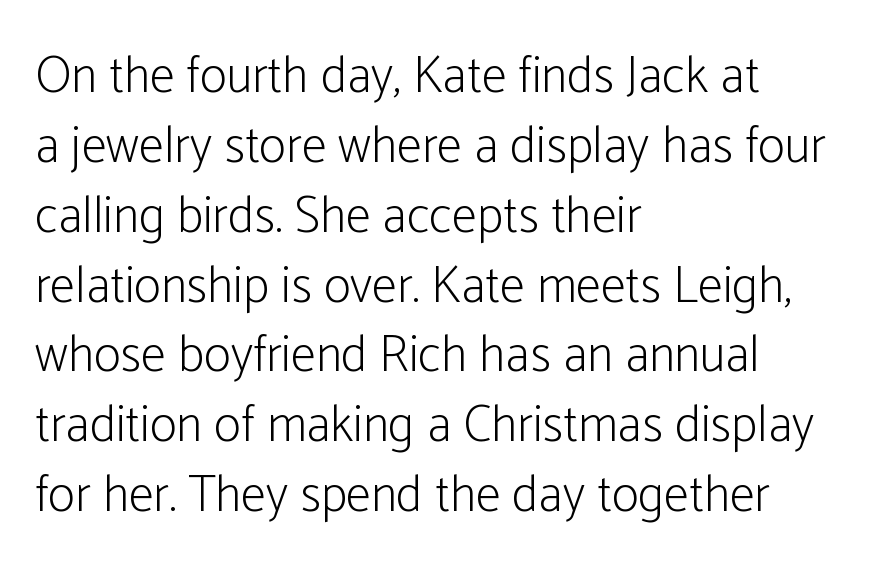
The image shows 51 px light, condensed sans-serif type, upright; set left-aligned, normal line spacing (1.37x), normal letter spacing, not underlined; low stroke contrast and a medium x-height.
